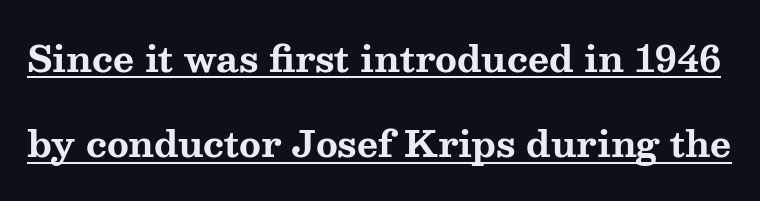
The image shows 36 px bold, wide serif type, upright; set loose line spacing (2.37x), normal letter spacing, underlined; medium stroke contrast and a medium x-height.
